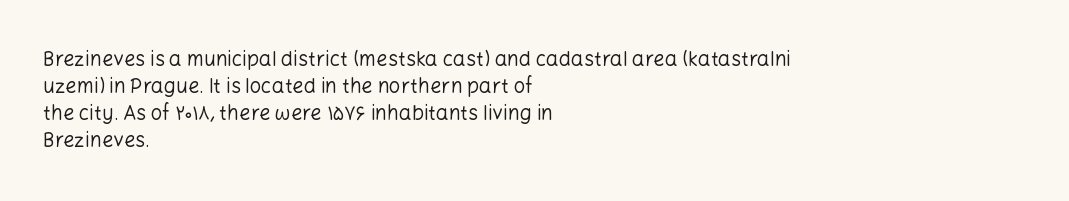
This sample uses an upright cut, with every glyph sitting square on the baseline. Reading down the column, the eye jumps a familiar distance to each next line. The horizontal fit of the characters is conventional and even. This is not heavy type; no bold has been used.
